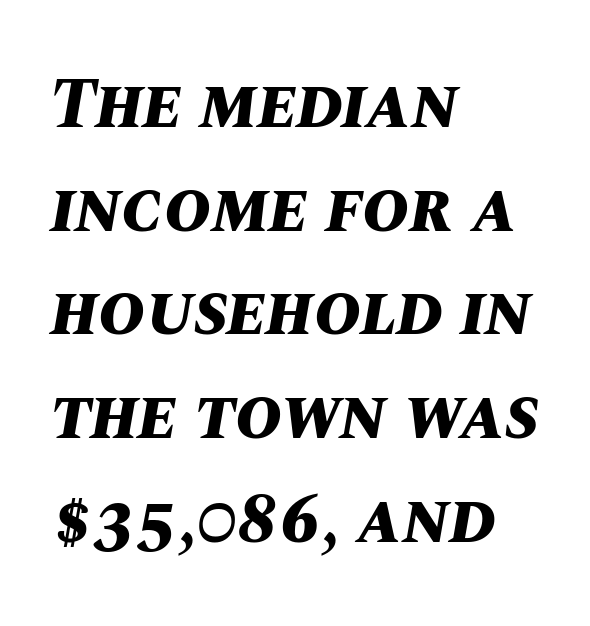
{"italic": "yes", "lean": "right", "slant_degrees": 10, "bold": "yes", "weight": "bold", "width": "normal", "stroke_contrast": "medium", "x_height": "large", "monospaced": "no", "underline": "no", "align": "left", "line_spacing": "normal", "line_spacing_ratio": 1.46, "letter_spacing": "normal", "letter_spacing_em": 0.0, "glyph_px": 71}
